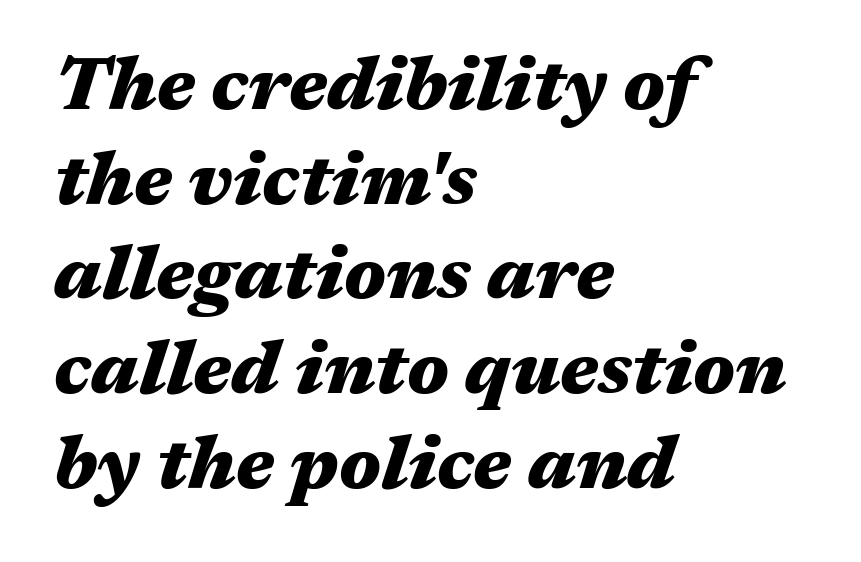
Q: Is the text bold? A: Yes.
Q: Is the text italic (slanted)? A: Yes, it leans right by about 17 degrees.
Q: Is the text underlined? A: No.
Q: How is the paragraph aligned? A: Left-aligned.
Q: Is the spacing between letters normal or unusually wide? A: Normal.
Q: Is the spacing between lines tight, normal or loose? A: Normal.
Q: Width (condensed, normal, or wide)? A: Wide.
Q: Stroke contrast? A: Medium.
Q: x-height? A: Medium.
Q: Monospaced? A: No.
